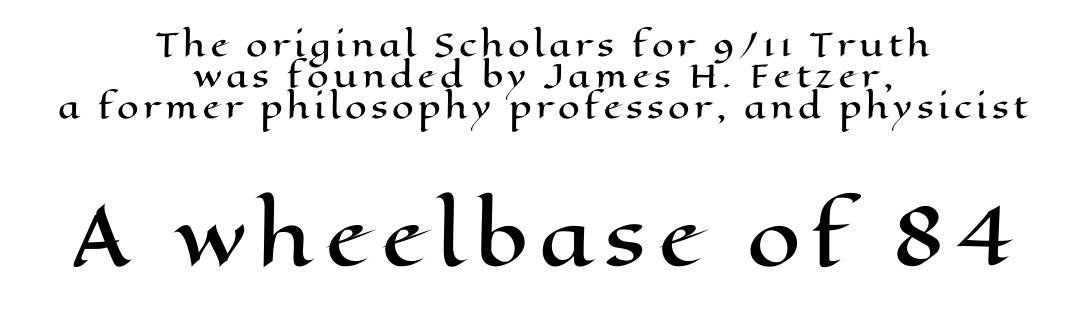
The line-height multiplier appears low, near solid setting. Ordinary non-slanted type is in use. Centered paragraph, ragged on both sides. Honestly, there is no underline to notice here at all. Character size in the trailing block exceeds that of the leading block.
